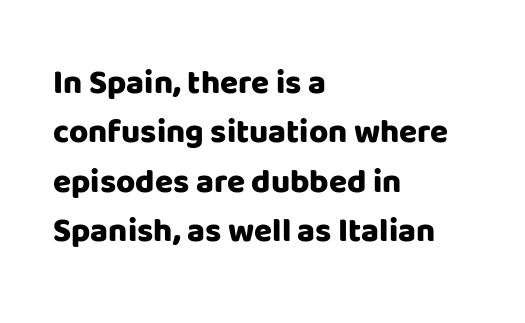
Letters rest on an invisible, unmarked baseline. Type style note: lacks serifs. The paragraph shown leans on its left margin. Is this a fixed-width face? No — the glyphs have proportional, varying widths. Style check: upright.
